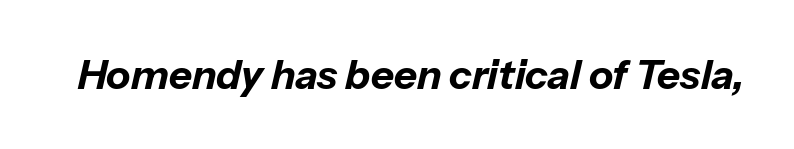
{"italic": "yes", "lean": "right", "slant_degrees": 13, "bold": "yes", "weight": "bold", "width": "normal", "stroke_contrast": "low", "x_height": "medium", "monospaced": "no", "underline": "no", "letter_spacing": "normal", "letter_spacing_em": 0.0, "glyph_px": 40}
